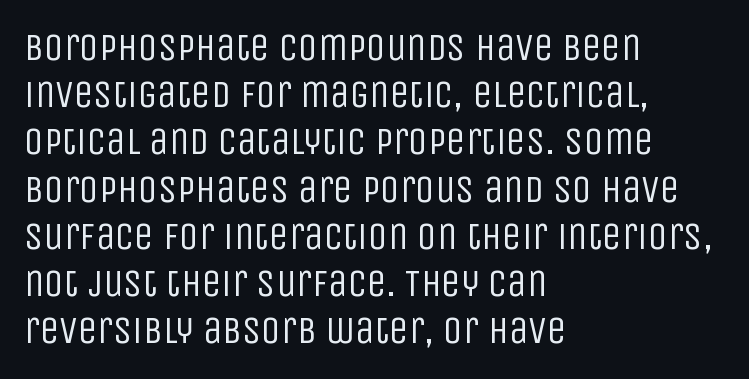
{"serif": "no", "italic": "no", "bold": "no", "weight": "regular", "width": "condensed", "stroke_contrast": "low", "x_height": "large", "monospaced": "no", "underline": "no", "align": "left", "line_spacing_ratio": 1.21, "letter_spacing": "normal", "letter_spacing_em": 0.0, "glyph_px": 39}
